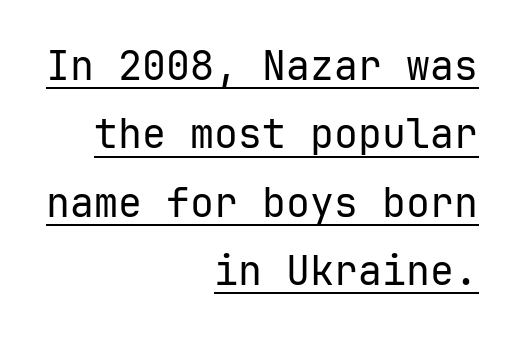
{"serif": "no", "italic": "no", "bold": "no", "weight": "regular", "width": "normal", "stroke_contrast": "low", "x_height": "medium", "monospaced": "yes", "underline": "yes", "align": "right", "line_spacing_ratio": 1.71, "letter_spacing": "normal", "letter_spacing_em": 0.0, "glyph_px": 40}
